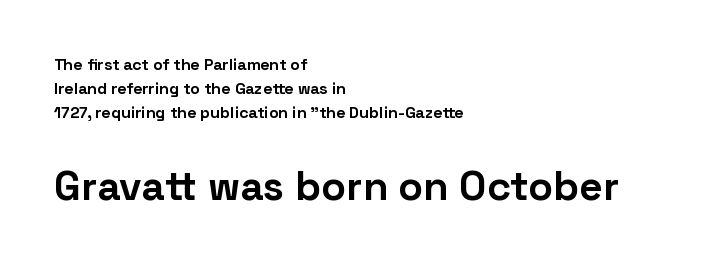
Evenly set lines give the paragraph a standard silhouette. The axis of the letterforms is exactly vertical. Its strokes are broad and dark, the hallmark of bold type. The face used here appears at its bigger size in the lower chunk. Check where the strokes stop: nothing finishes them off — pure sans.
